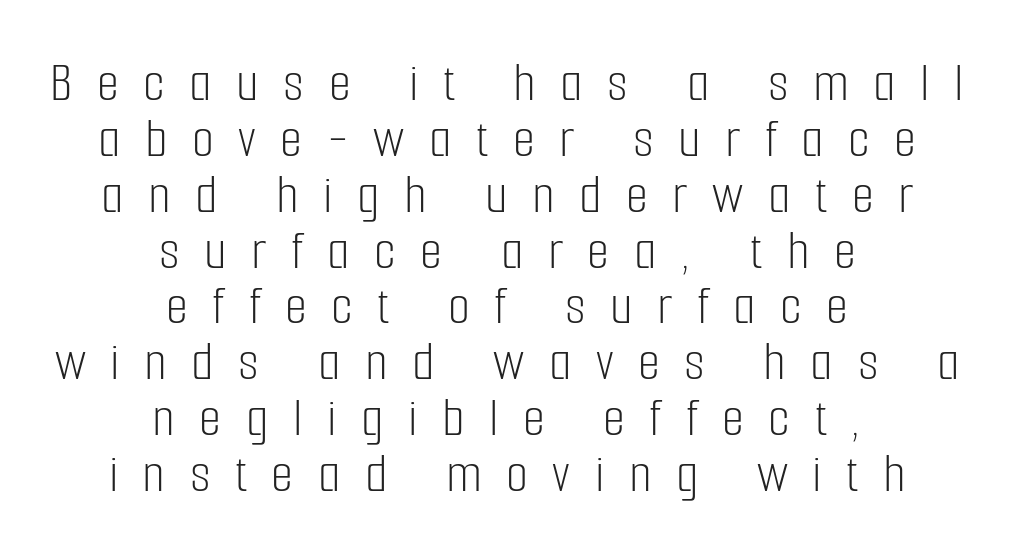
Q: Is the text bold? A: No.
Q: Is the text italic (slanted)? A: No, it is upright.
Q: Is the typeface a serif or a sans-serif typeface? A: Sans-serif.
Q: Is the text underlined? A: No.
Q: How is the paragraph aligned? A: Centered.
Q: Is the spacing between letters normal or unusually wide? A: Unusually wide.
Q: Is the spacing between lines tight, normal or loose? A: Tight.
Q: Width (condensed, normal, or wide)? A: Condensed.
Q: Stroke contrast? A: Low.
Q: x-height? A: Medium.
Q: Monospaced? A: No.
